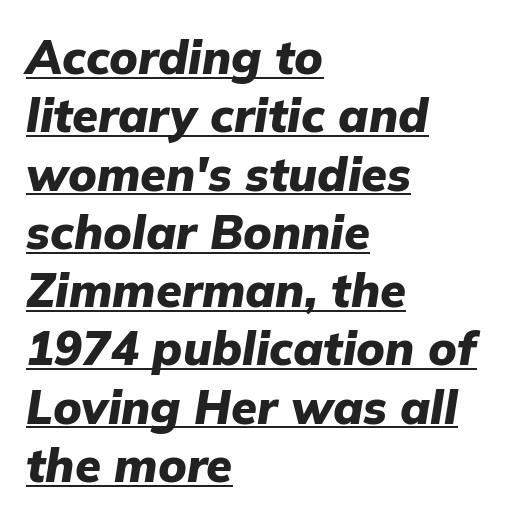
The image shows 47 px heavy type, italic (leaning right); set left-aligned, line spacing 1.24x, normal letter spacing, underlined; low stroke contrast and a medium x-height.
